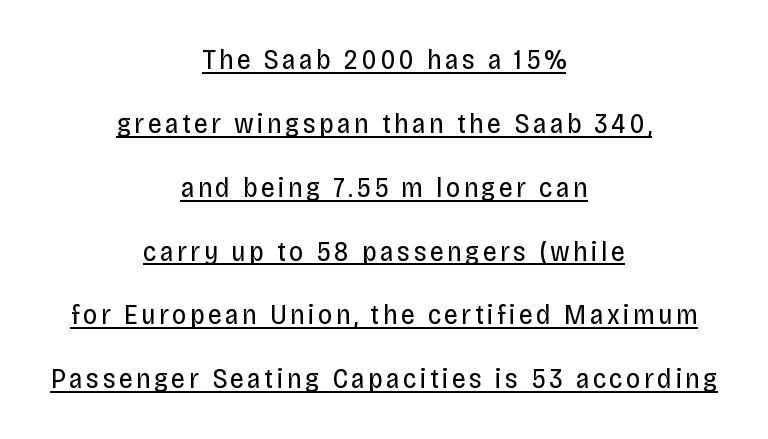
These lines are composed in type without serifs. Compared with typical paragraphs, the rows here are farther apart. A typographer would call this underscored text. A student would call this center alignment; a typographer would say set centered.
